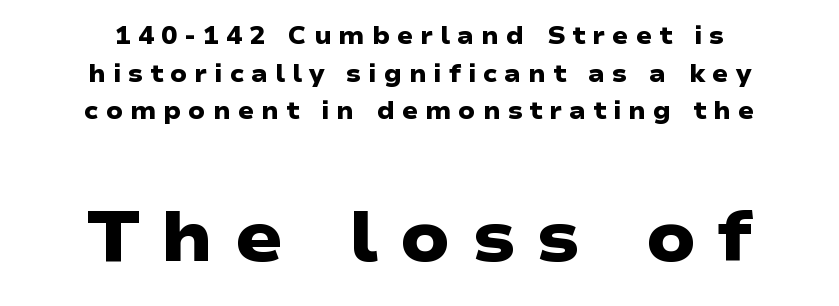
The image shows 71 px heavy, wide sans-serif type; set centered, normal line spacing (1.57x), unusually wide letter spacing (+0.29 em), not underlined; the second (bottom) block is 2.96x larger; low stroke contrast and a medium x-height.
